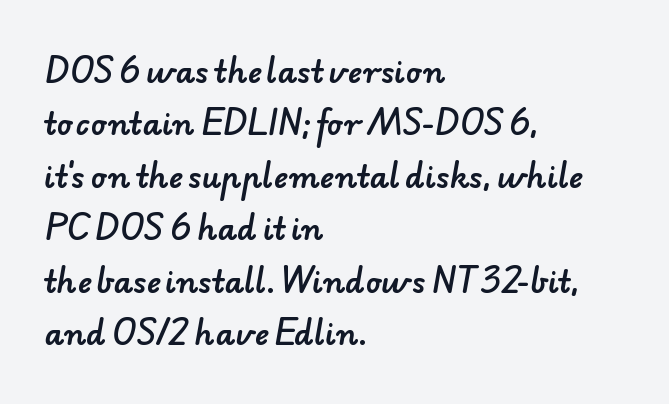
The image shows 30 px sans-serif type; set left-aligned, line spacing 1.75x, normal letter spacing, not underlined; low stroke contrast and a small x-height.
